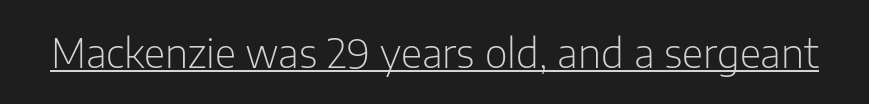
Note the varied advance widths — an 'i' is clearly narrower than an 'm'. Every stem runs plumb, perpendicular to the baseline. Emphasis is given by a line drawn under the lettering. Tracking value appears to be zero — textbook default spacing.
